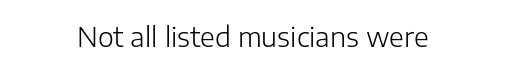
Has an underline been added? It has not. The type is set solid horizontally, with unmodified tracking. The characters are drawn with everyday or finer stroke widths. Every character sits straight up, as roman type does.
